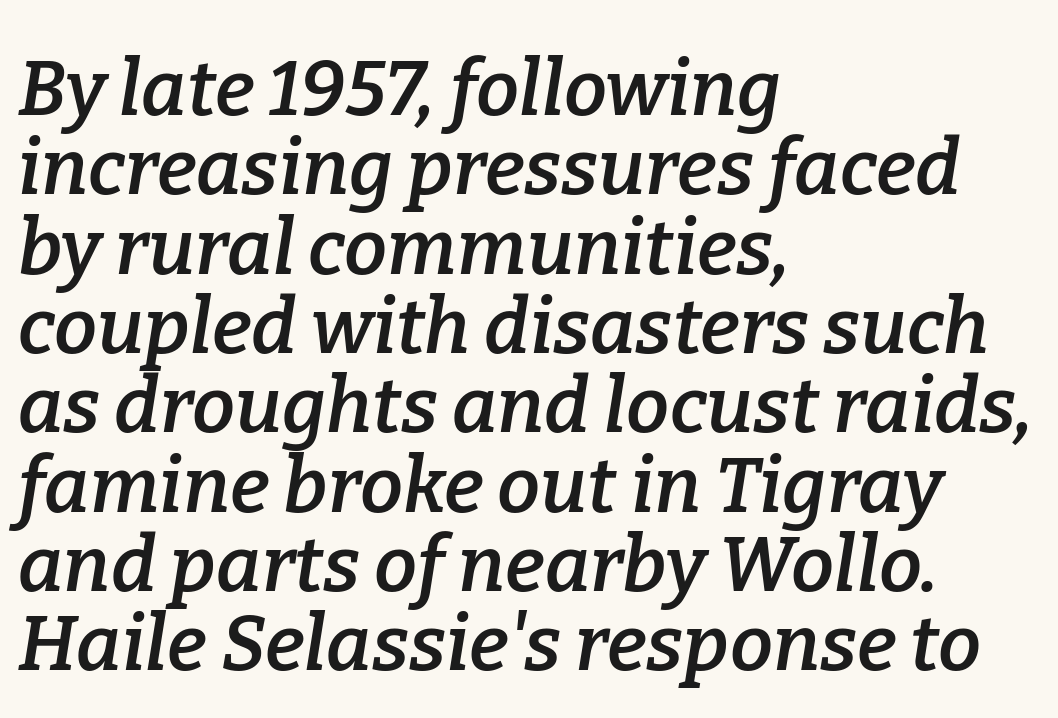
The image shows 77 px semibold serif type, italic (leaning right); set left-aligned, tight line spacing (1.03x), normal letter spacing, not underlined; low stroke contrast and a medium x-height.
